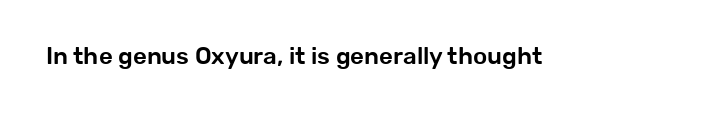
{"italic": "no", "underline": "no", "letter_spacing": "normal", "letter_spacing_em": 0.0, "glyph_px": 24}
